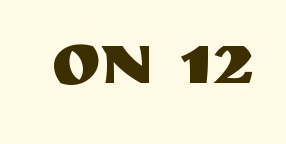
The image shows 75 px sans-serif type, upright; set normal letter spacing, not underlined; medium stroke contrast and a large x-height.
